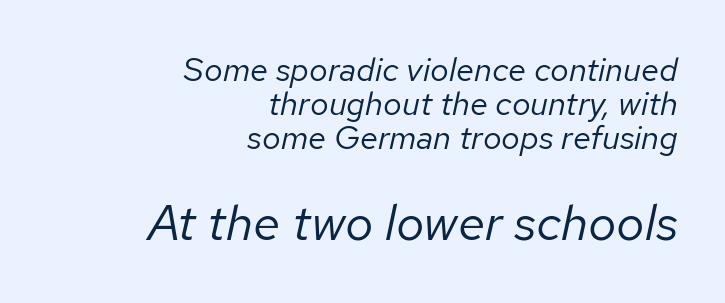
The compositor pushed each line to the right boundary. Designer's note — italics engaged. Size contrast runs from small at the top to large at the bottom. The passage shown is not underscored anywhere.
